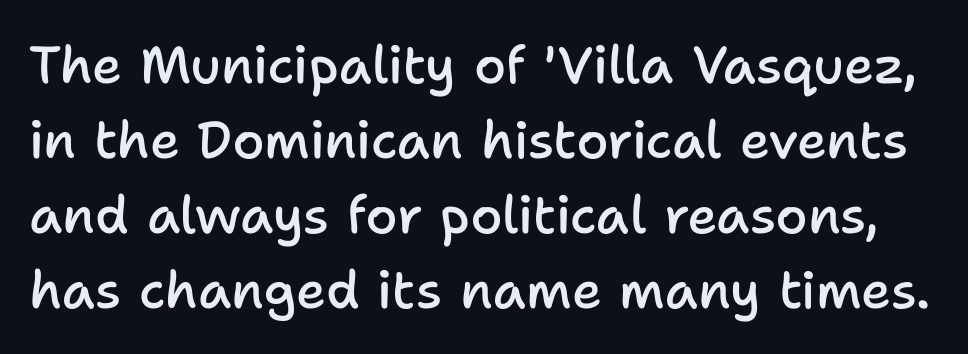
The specimen omits any rule beneath the text block's lines. The line-height multiplier appears to be the usual default. Ordinary non-slanted type is in use. Each glyph is drawn with semibold strokes, heavier than normal yet not fully bold. Characters follow at the spacing the type designer built in.
